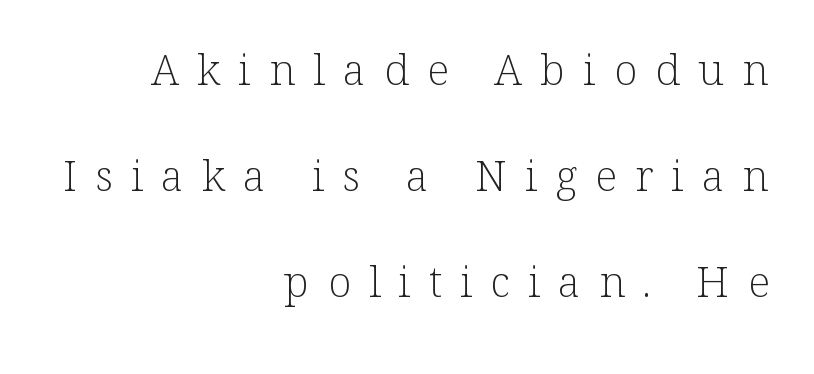
Q: Is the text bold? A: No.
Q: Is the text italic (slanted)? A: No, it is upright.
Q: Is the typeface a serif or a sans-serif typeface? A: Serif.
Q: Is the text underlined? A: No.
Q: How is the paragraph aligned? A: Right-aligned.
Q: Is the spacing between letters normal or unusually wide? A: Unusually wide.
Q: Is the spacing between lines tight, normal or loose? A: Loose.
Q: Width (condensed, normal, or wide)? A: Normal.
Q: Stroke contrast? A: Low.
Q: x-height? A: Medium.
Q: Monospaced? A: No.
